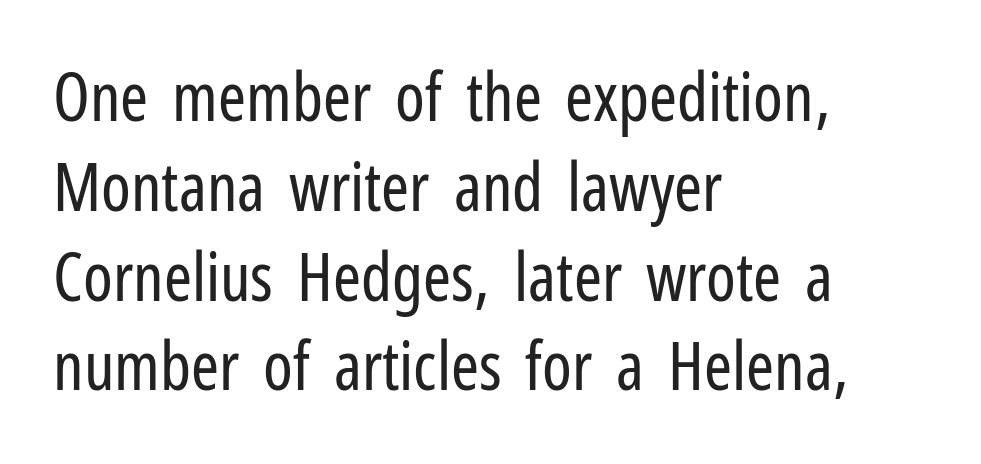
{"serif": "no", "italic": "no", "bold": "no", "weight": "regular", "width": "condensed", "stroke_contrast": "low", "x_height": "medium", "monospaced": "no", "underline": "no", "align": "left", "line_spacing": "normal", "line_spacing_ratio": 1.34, "letter_spacing": "normal", "letter_spacing_em": 0.0, "glyph_px": 67}
